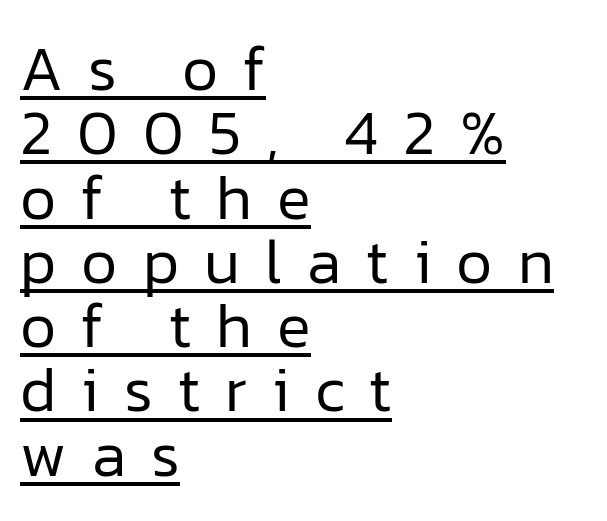
Q: Is the text bold? A: No.
Q: Is the text italic (slanted)? A: No, it is upright.
Q: Is the typeface a serif or a sans-serif typeface? A: Sans-serif.
Q: Is the text underlined? A: Yes.
Q: How is the paragraph aligned? A: Left-aligned.
Q: Is the spacing between letters normal or unusually wide? A: Unusually wide.
Q: Is the spacing between lines tight, normal or loose? A: Tight.
Q: Width (condensed, normal, or wide)? A: Normal.
Q: Stroke contrast? A: Low.
Q: x-height? A: Medium.
Q: Monospaced? A: No.
